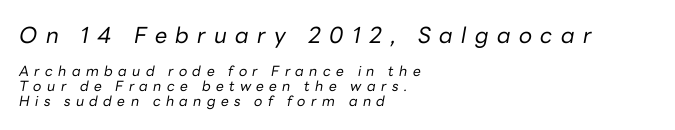
Q: Is the text bold? A: No.
Q: Is the text italic (slanted)? A: Yes, it leans right by about 10 degrees.
Q: Is the text underlined? A: No.
Q: How is the paragraph aligned? A: Left-aligned.
Q: Is the spacing between letters normal or unusually wide? A: Unusually wide.
Q: Is the spacing between lines tight, normal or loose? A: Tight.
Q: Which block of text is set in a larger size, the first (top) or the second (bottom)? A: The first (top) one.
